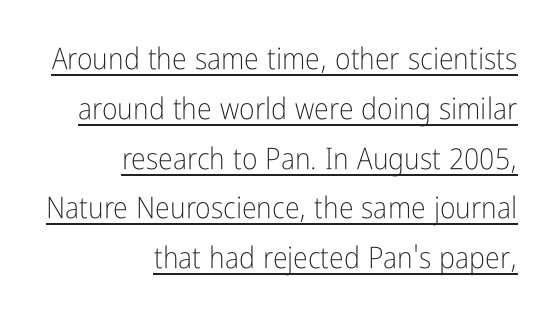
{"serif": "no", "italic": "no", "bold": "no", "weight": "light", "width": "condensed", "stroke_contrast": "low", "x_height": "medium", "monospaced": "no", "underline": "yes", "align": "right", "line_spacing": "normal", "line_spacing_ratio": 1.66, "letter_spacing": "normal", "letter_spacing_em": 0.0, "glyph_px": 30}
